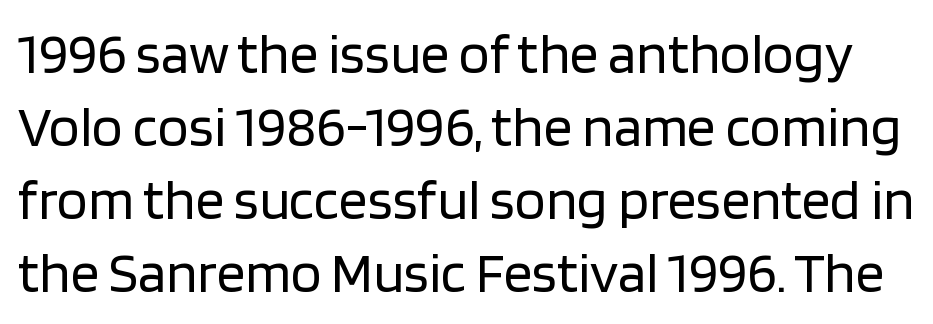
Each word holds together tightly as a unit, with standard inter-letter gaps. The rows are spaced the way most documents space them. The letters carry no serifs — their stems end cleanly without finishing strokes. Plain, unruled lines of type.
